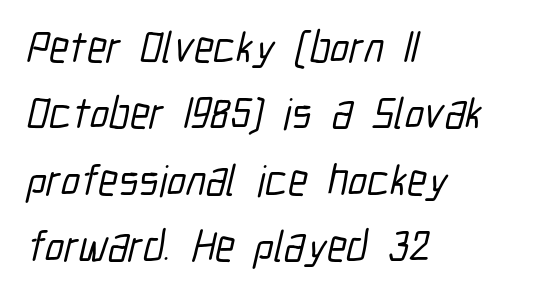
Caption: standard tracking, unaltered. The lines in this sample share a left origin and differ only in where they stop. Normally led — the rows are evenly, conventionally spaced. Serifs: no, the terminals of the letterforms are clean.
